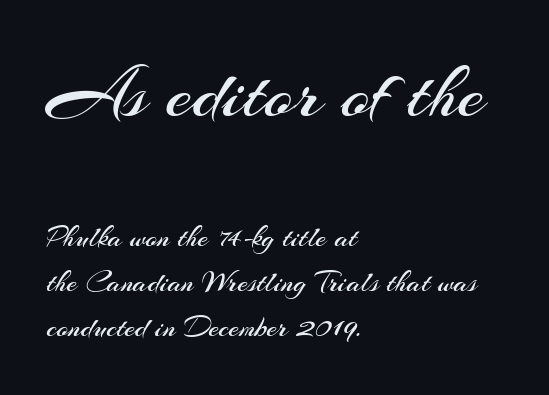
The image shows 75 px regular-weight sans-serif type; set left-aligned, normal line spacing (1.5x), normal letter spacing, not underlined; the first (top) block is 2.5x larger; medium stroke contrast and a small x-height.
